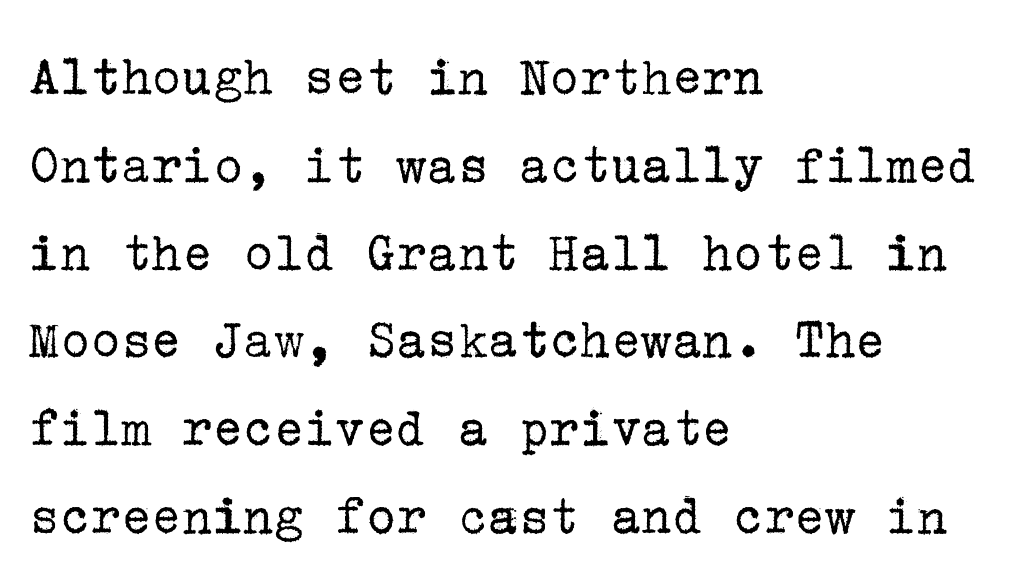
Q: Is the text bold? A: No.
Q: Is the text italic (slanted)? A: No, it is upright.
Q: Is the typeface a serif or a sans-serif typeface? A: Serif.
Q: Is the text underlined? A: No.
Q: How is the paragraph aligned? A: Left-aligned.
Q: Is the spacing between letters normal or unusually wide? A: Normal.
Q: Is the spacing between lines tight, normal or loose? A: Normal.
Q: Width (condensed, normal, or wide)? A: Normal.
Q: Stroke contrast? A: Low.
Q: x-height? A: Medium.
